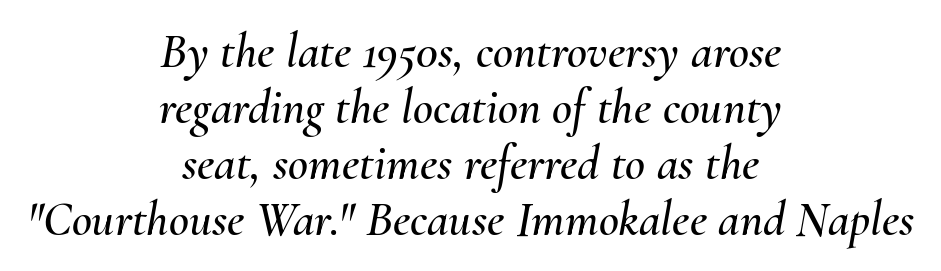
The letters advance in unequal steps, a hallmark of proportional type. An italicized treatment has been applied to the whole sample. Clear beneath every line of the passage. Reading down the column, the eye jumps only a short way to each next line. The lines in this sample share a center point and differ in where they start and stop. The passage shown has conventional tracking throughout.
